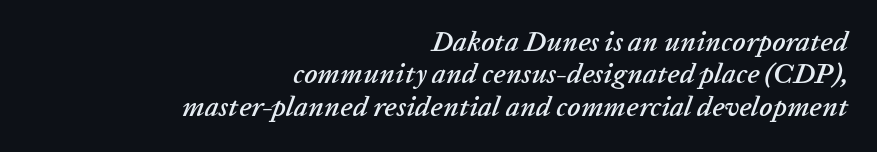
The text block is weighted toward the right margin, trailing off unevenly leftward. This sample has the flowing, uneven cadence of proportional lettering. The space beneath each line is pristine and unruled. Does extra space separate the letters? No, they use regular spacing. Designer's note — italics engaged.
